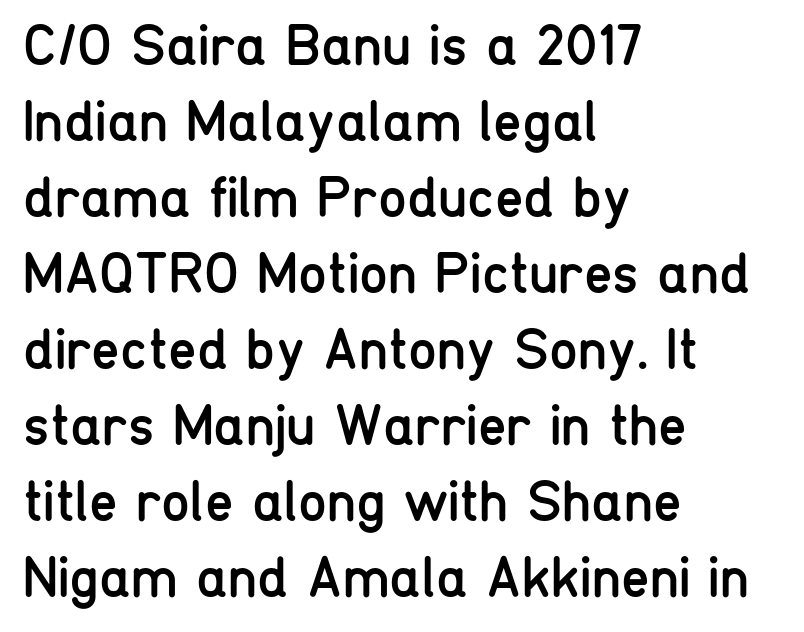
In terms of posture, this sample is upright. Type without underlining. The rag falls on the right side of this text block. Each letter keeps its own natural width here, so spacing adapts to shape. In terms of letterform style, serifs are entirely absent. Caption: face not bold, strokes unweighted.
